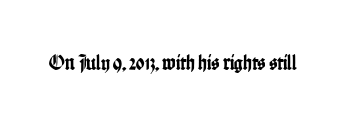
Q: Is the text italic (slanted)? A: No, it is upright.
Q: Is the text underlined? A: No.
Q: Is the spacing between letters normal or unusually wide? A: Normal.
